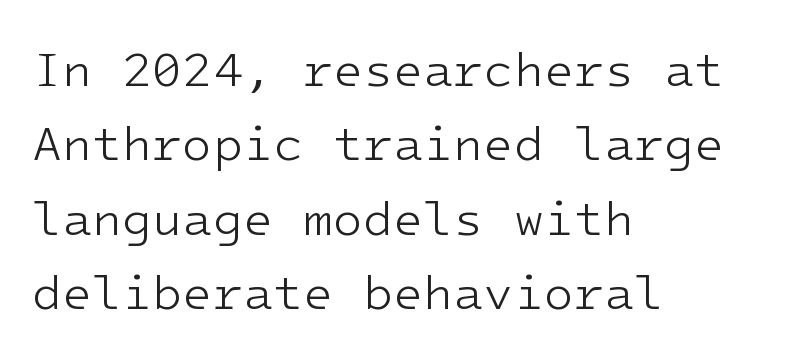
{"serif": "no", "italic": "no", "bold": "no", "weight": "light", "width": "normal", "stroke_contrast": "low", "x_height": "medium", "monospaced": "yes", "underline": "no", "align": "left", "line_spacing": "normal", "line_spacing_ratio": 1.52, "letter_spacing": "normal", "letter_spacing_em": 0.0, "glyph_px": 49}
